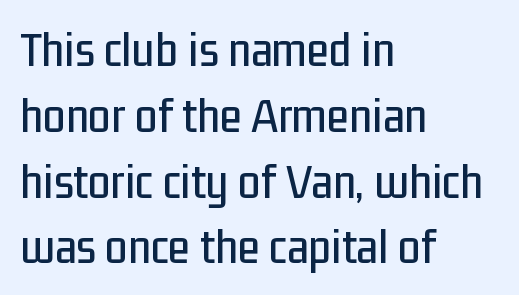
The image shows 51 px condensed sans-serif type, upright; set left-aligned, normal line spacing (1.29x), normal letter spacing, not underlined; low stroke contrast and a medium x-height.
